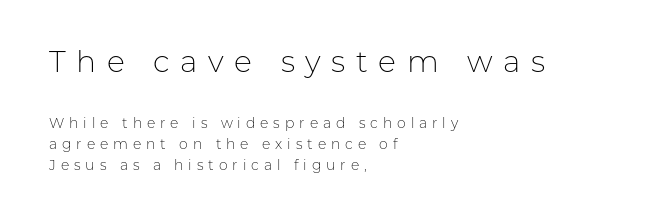
Q: Is the text bold? A: No.
Q: Is the text italic (slanted)? A: No, it is upright.
Q: Is the typeface a serif or a sans-serif typeface? A: Sans-serif.
Q: Is the text underlined? A: No.
Q: How is the paragraph aligned? A: Left-aligned.
Q: Is the spacing between letters normal or unusually wide? A: Unusually wide.
Q: Is the spacing between lines tight, normal or loose? A: Normal.
Q: Which block of text is set in a larger size, the first (top) or the second (bottom)? A: The first (top) one.
Q: Width (condensed, normal, or wide)? A: Normal.
Q: Stroke contrast? A: Low.
Q: x-height? A: Medium.
Q: Monospaced? A: No.
